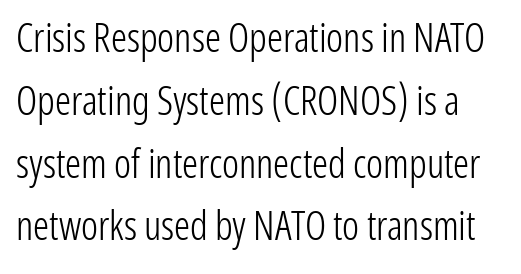
Posture: vertical. The letters advance in unequal steps, a hallmark of proportional type. Rows of type keep a routine distance in the vertical direction. Compared with a typical body face, this is equally light or lighter still. You can tell from the bare stems that sans-serif type was used. Clear beneath every line of the passage.
